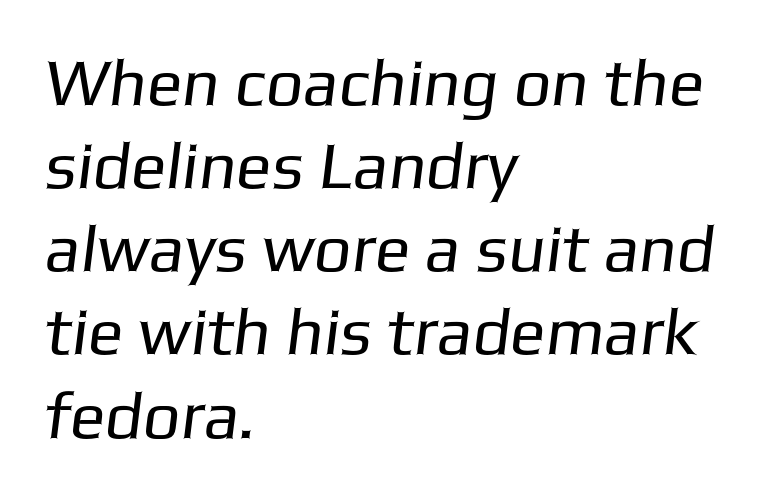
{"serif": "no", "bold": "no", "weight": "regular", "width": "normal", "stroke_contrast": "low", "x_height": "medium", "monospaced": "no", "underline": "no", "align": "left", "line_spacing": "normal", "line_spacing_ratio": 1.26, "letter_spacing": "normal", "letter_spacing_em": 0.0, "glyph_px": 66}
